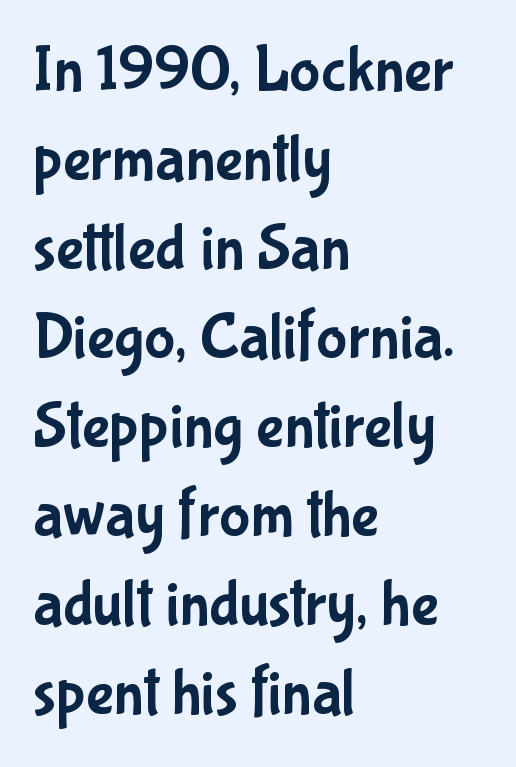
Q: Is the text italic (slanted)? A: No, it is upright.
Q: Is the typeface a serif or a sans-serif typeface? A: Sans-serif.
Q: Is the text underlined? A: No.
Q: How is the paragraph aligned? A: Left-aligned.
Q: Is the spacing between letters normal or unusually wide? A: Normal.
Q: Is the spacing between lines tight, normal or loose? A: Normal.
Q: Width (condensed, normal, or wide)? A: Condensed.
Q: Stroke contrast? A: Low.
Q: x-height? A: Medium.
Q: Monospaced? A: No.
